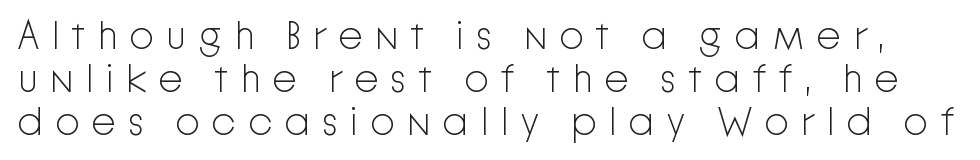
{"serif": "no", "italic": "no", "bold": "no", "weight": "light", "width": "normal", "stroke_contrast": "low", "x_height": "medium", "monospaced": "no", "underline": "no", "line_spacing": "tight", "line_spacing_ratio": 1.07, "letter_spacing": "wide", "letter_spacing_em": 0.28, "glyph_px": 40}
